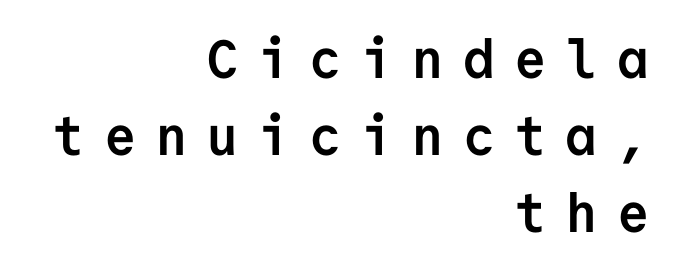
All the whitespace from short lines collects on the left. You could only call the tracking loose — the letters float apart. A roman cut, with each character standing at attention. Summary of vertical rhythm: regular, with standard interline spacing. Bold? Absolutely — the strokes are thick and heavy.
